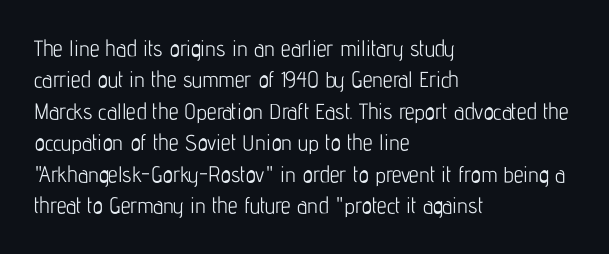
Q: Is the text bold? A: No.
Q: Is the text italic (slanted)? A: No, it is upright.
Q: Is the text underlined? A: No.
Q: How is the paragraph aligned? A: Left-aligned.
Q: Is the spacing between letters normal or unusually wide? A: Normal.
Q: Is the spacing between lines tight, normal or loose? A: Normal.
